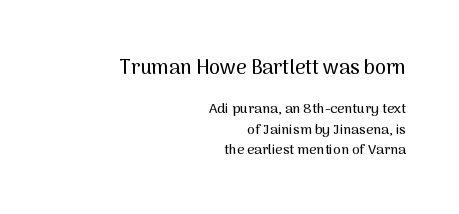
Bare-footed words on every line. Here the first block reads like a headline and the second like body copy. There is no visible air inserted between adjacent glyphs. The lettering holds an erect, upright posture throughout.
